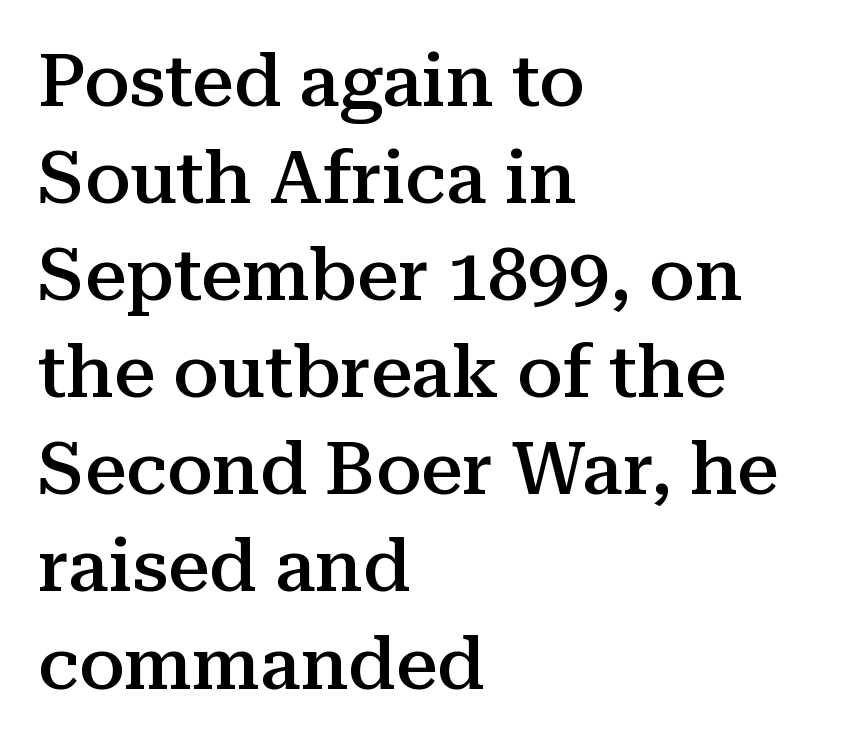
This rendering features lettering with no underline. You can tell it's not italic because the verticals are truly vertical. Heft: intermediate — a semibold. Typographically, this falls in the serif category. Reading down the column, the eye jumps a familiar distance to each next line. Do the characters align in a grid? No, the font is proportional.
